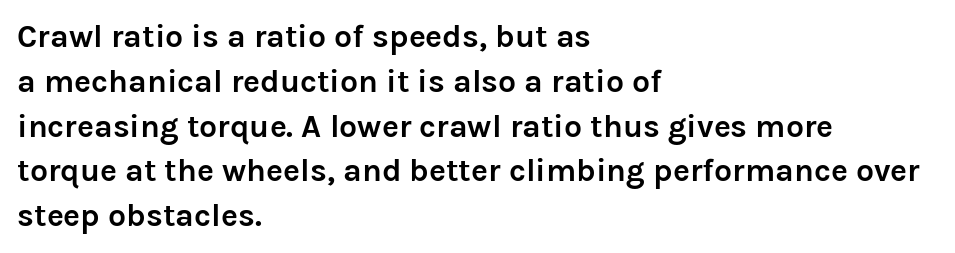
The image shows 32 px semibold sans-serif type, upright; set left-aligned, normal line spacing (1.4x), normal letter spacing, not underlined; low stroke contrast and a medium x-height.
